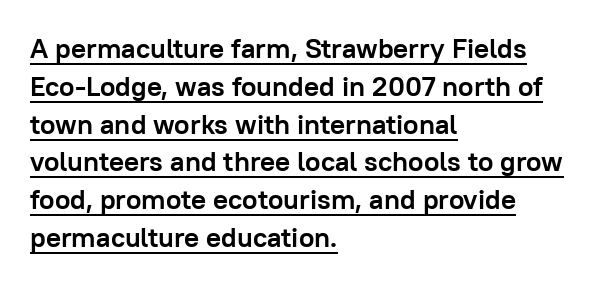
The image shows 28 px semibold sans-serif type, upright; set left-aligned, normal line spacing (1.35x), normal letter spacing, underlined; low stroke contrast and a medium x-height.
